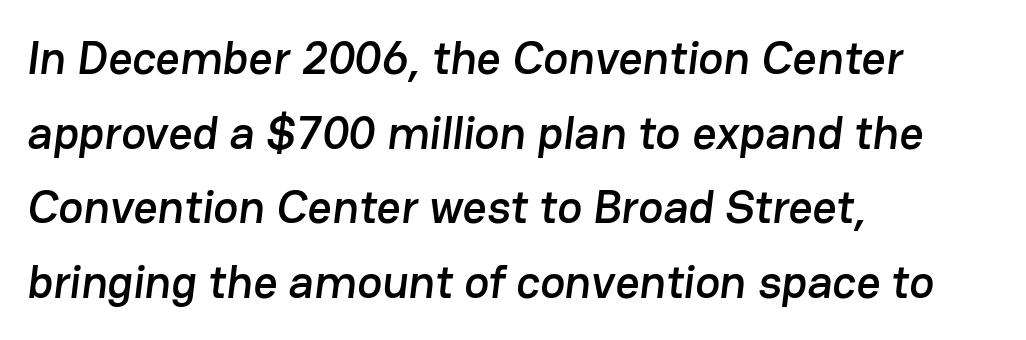
{"serif": "no", "width": "normal", "stroke_contrast": "low", "x_height": "medium", "monospaced": "no", "underline": "no", "align": "left", "line_spacing": "normal", "line_spacing_ratio": 1.59, "letter_spacing": "normal", "letter_spacing_em": 0.0, "glyph_px": 47}
